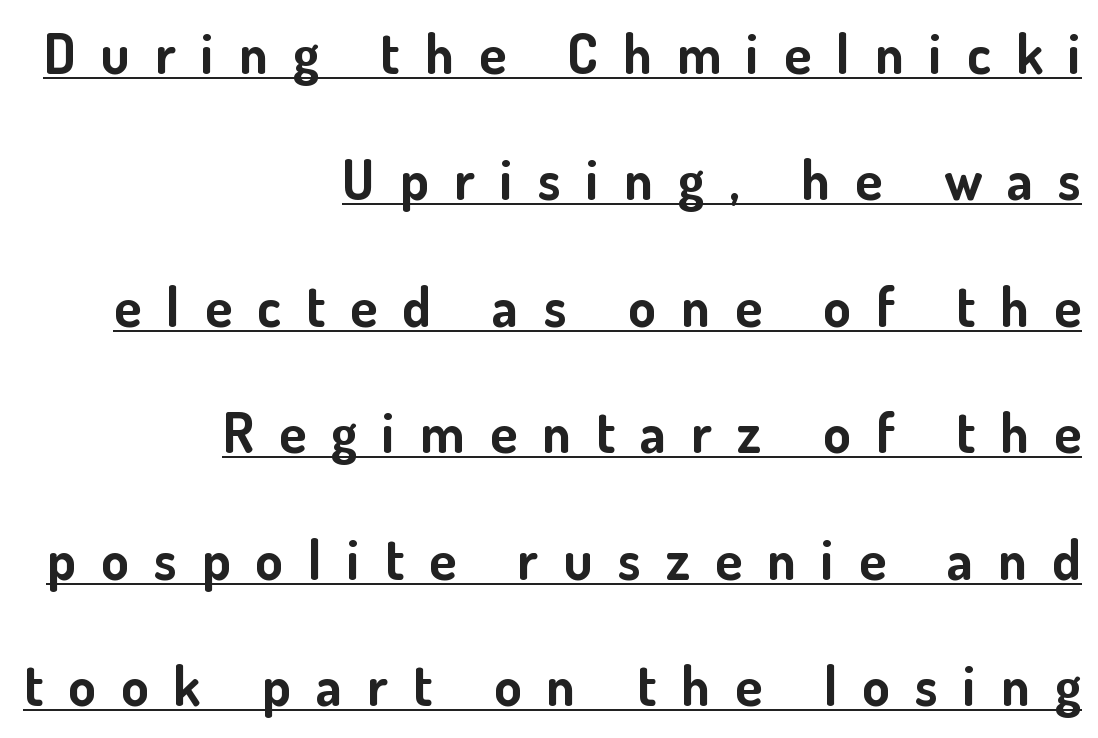
The image shows 55 px bold sans-serif type, upright; set right-aligned, loose line spacing (2.3x), unusually wide letter spacing (+0.46 em), underlined; low stroke contrast and a small x-height.
